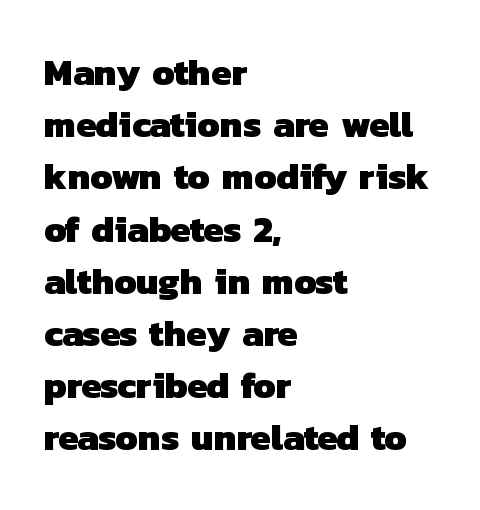
Are there feet on the stems? There aren't — it's a sans. Compared with typical paragraphs, the rows here are spaced about the same. A bare baseline throughout the passage. The face used here has the dense, thick strokes of a bold. Proportional: the letters do not fall into vertical columns.
